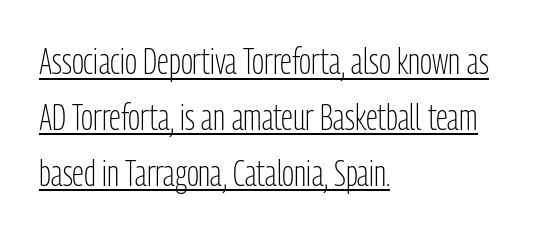
If you measured baseline to baseline, you'd find a middling distance. The rag falls on the right side of this text block. The characters are drawn with everyday or finer stroke widths. Proportional: the letters do not fall into vertical columns. Has an underline been added? It has. What stands out about the letter spacing? Nothing — it is the standard amount.
